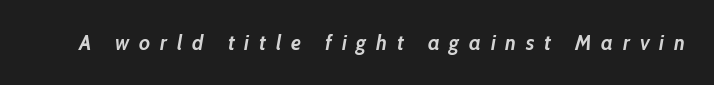
This sample uses an oblique cut, with every glyph tilted off the vertical. Anything drawn beneath the words? Only blank space. Honestly, the letter spacing is so wide it's the main thing you notice. These lines carry a lot of weight — the face is fully bold.
